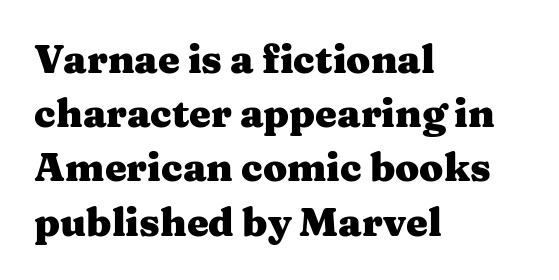
The letters advance in unequal steps, a hallmark of proportional type. I'd describe the lettering as bold — thick and assertive. How are the letters spaced? Ordinarily, with no added tracking. The lettering holds an erect, upright posture throughout.
